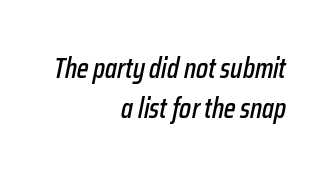
The image shows 28 px condensed type, italic (leaning right); set right-aligned, normal line spacing (1.43x), normal letter spacing, not underlined; low stroke contrast and a medium x-height.
